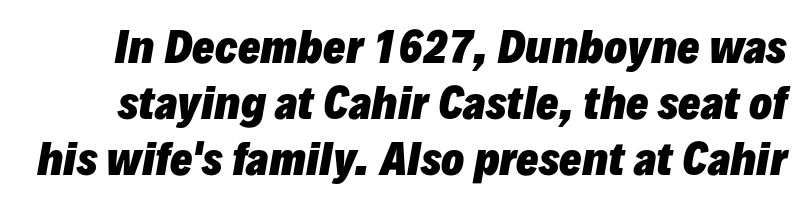
Q: Is the text bold? A: Yes.
Q: Is the text italic (slanted)? A: Yes, it leans right by about 10 degrees.
Q: Is the text underlined? A: No.
Q: Is the spacing between letters normal or unusually wide? A: Normal.
Q: Is the spacing between lines tight, normal or loose? A: Normal.
Q: Width (condensed, normal, or wide)? A: Normal.
Q: Stroke contrast? A: Low.
Q: x-height? A: Medium.
Q: Monospaced? A: No.
